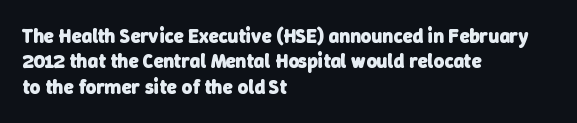
{"bold": "yes", "underline": "no", "align": "left", "line_spacing": "normal", "line_spacing_ratio": 1.27, "letter_spacing": "normal", "letter_spacing_em": 0.0, "glyph_px": 20}
